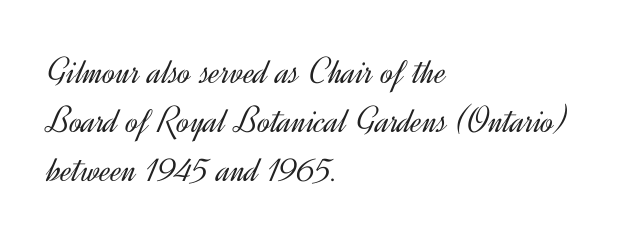
{"serif": "no", "bold": "no", "weight": "light", "width": "normal", "x_height": "small", "monospaced": "no", "underline": "no", "align": "left", "line_spacing": "normal", "line_spacing_ratio": 1.29, "letter_spacing": "normal", "letter_spacing_em": 0.0, "glyph_px": 38}
